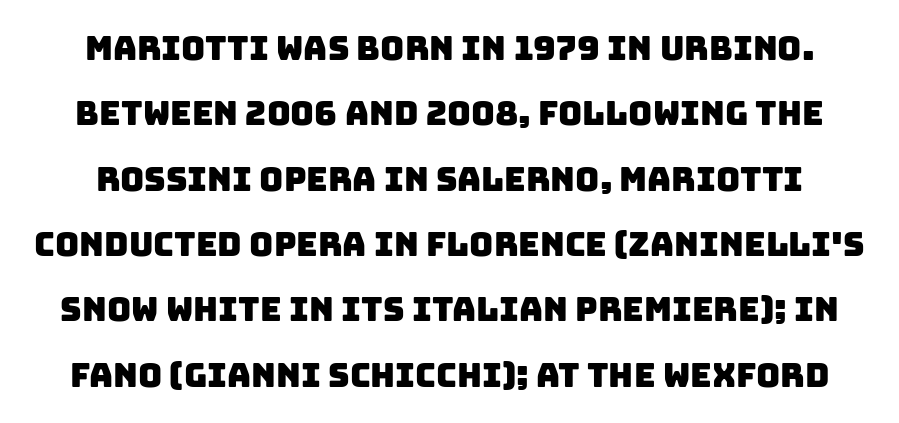
The image shows 33 px sans-serif type; set loose line spacing (1.98x), normal letter spacing, not underlined; low stroke contrast and a large x-height.
